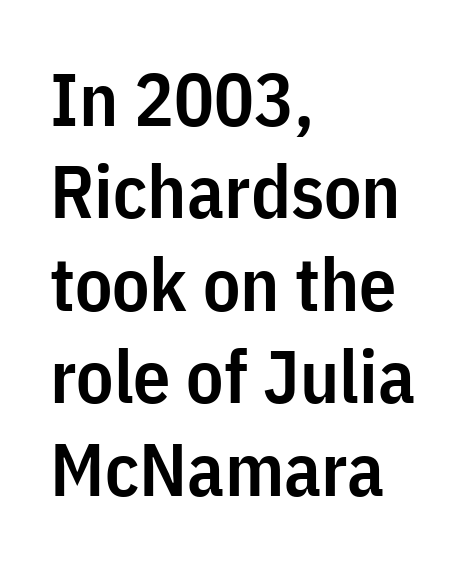
Q: Is the text bold? A: Semi-bold.
Q: Is the text italic (slanted)? A: No, it is upright.
Q: Is the typeface a serif or a sans-serif typeface? A: Sans-serif.
Q: Is the text underlined? A: No.
Q: How is the paragraph aligned? A: Left-aligned.
Q: Is the spacing between letters normal or unusually wide? A: Normal.
Q: Is the spacing between lines tight, normal or loose? A: Normal.
Q: Width (condensed, normal, or wide)? A: Condensed.
Q: Stroke contrast? A: Low.
Q: x-height? A: Medium.
Q: Monospaced? A: No.
